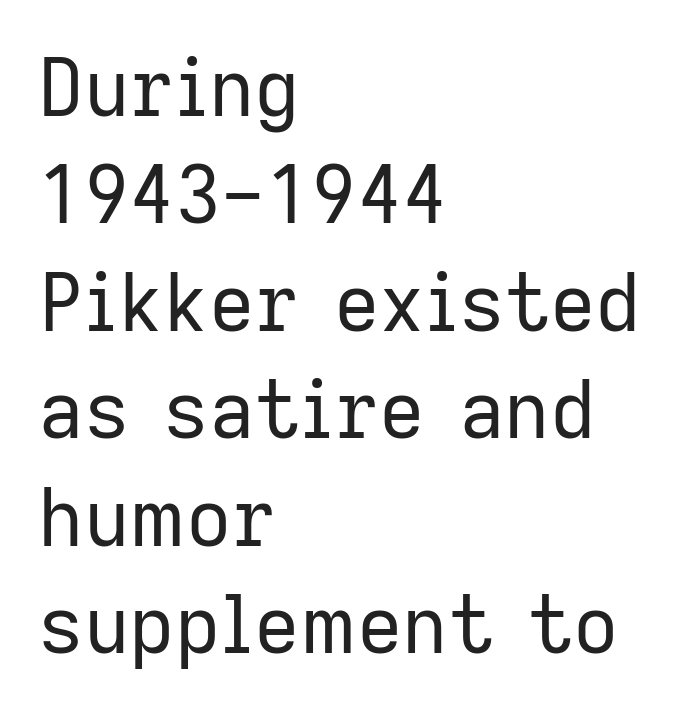
{"serif": "no", "italic": "no", "bold": "no", "weight": "regular", "width": "normal", "stroke_contrast": "low", "x_height": "medium", "monospaced": "no", "underline": "no", "align": "left", "line_spacing": "normal", "line_spacing_ratio": 1.36, "letter_spacing": "normal", "letter_spacing_em": 0.0, "glyph_px": 79}
